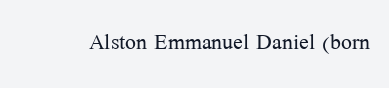
Any mark beneath the type? The region is blank. The face used here is proportionally spaced, like ordinary book or web type. Heft: none added — not bold. Quick note: not italic, upright.
